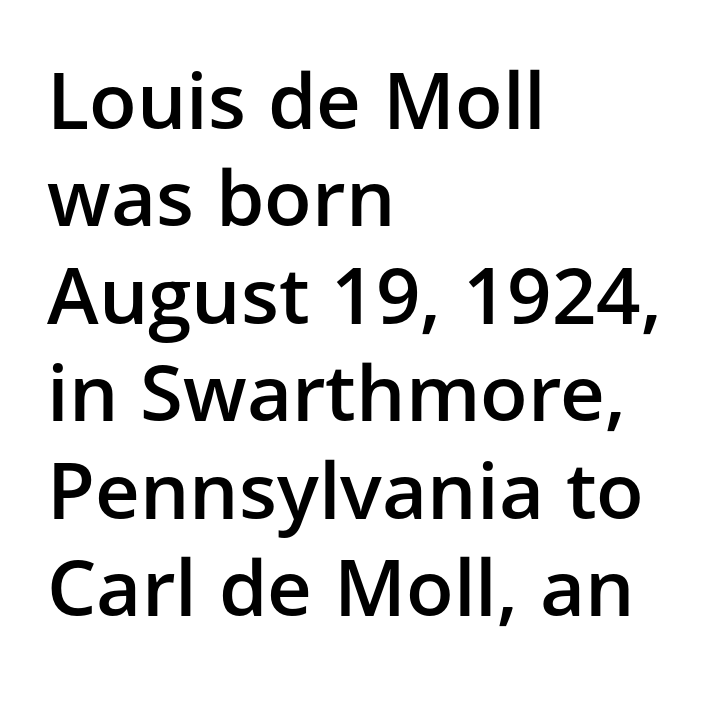
Q: Is the text bold? A: Semi-bold.
Q: Is the text italic (slanted)? A: No, it is upright.
Q: Is the typeface a serif or a sans-serif typeface? A: Sans-serif.
Q: Is the text underlined? A: No.
Q: How is the paragraph aligned? A: Left-aligned.
Q: Is the spacing between letters normal or unusually wide? A: Normal.
Q: Is the spacing between lines tight, normal or loose? A: Normal.
Q: Width (condensed, normal, or wide)? A: Normal.
Q: Stroke contrast? A: Low.
Q: x-height? A: Medium.
Q: Monospaced? A: No.
